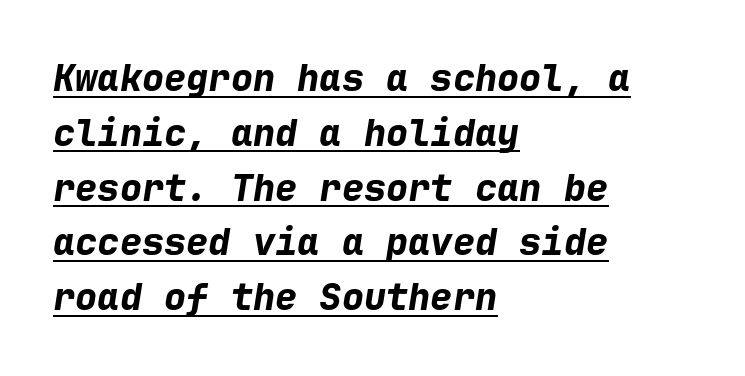
{"italic": "yes", "lean": "right", "slant_degrees": 9, "bold": "yes", "weight": "bold", "width": "normal", "stroke_contrast": "low", "x_height": "medium", "monospaced": "yes", "underline": "yes", "align": "left", "line_spacing": "normal", "line_spacing_ratio": 1.48, "letter_spacing": "normal", "letter_spacing_em": 0.0, "glyph_px": 37}
